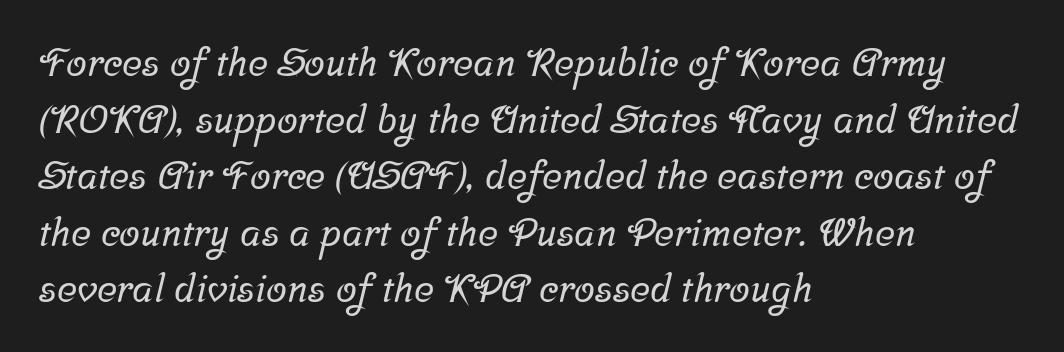
The image shows 38 px text type; set left-aligned, normal line spacing (1.49x), normal letter spacing, not underlined; low stroke contrast and a medium x-height.
